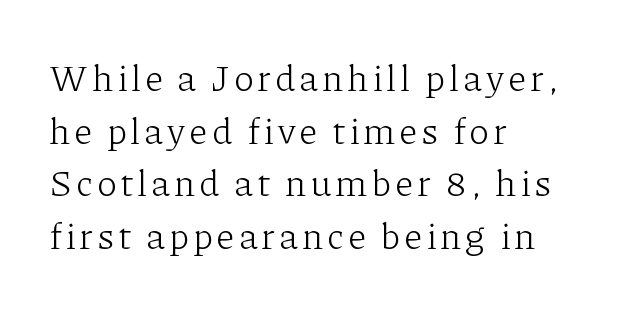
{"serif": "yes", "italic": "no", "bold": "no", "weight": "light", "width": "normal", "stroke_contrast": "low", "x_height": "medium", "monospaced": "no", "underline": "no", "align": "left", "line_spacing": "normal", "line_spacing_ratio": 1.42, "glyph_px": 37}
